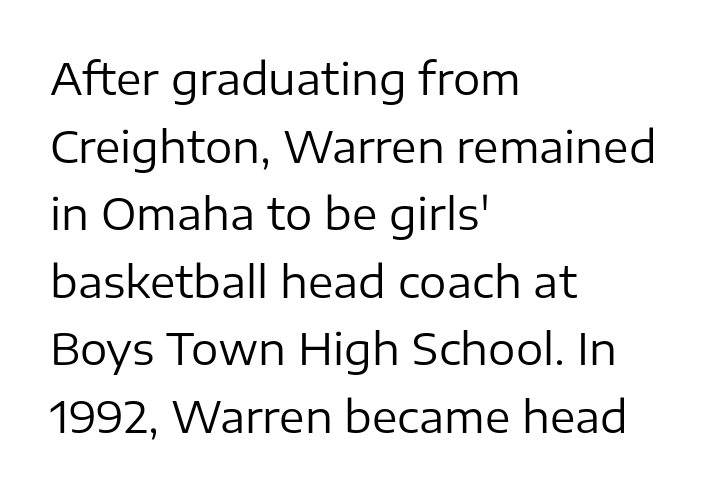
Caption: multi-line text, flush left, ragged right. A typesetter would call this proportional, since set widths differ per character. The space beneath each line is pristine and unruled. The lettering holds an erect, upright posture throughout. Caption: standard tracking, unaltered. The weight would be labelled regular, book, light, or lighter still.
